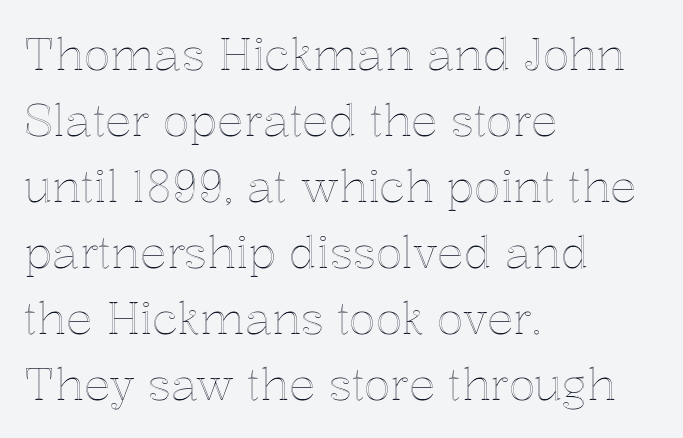
Q: Is the text italic (slanted)? A: No, it is upright.
Q: Is the text underlined? A: No.
Q: How is the paragraph aligned? A: Left-aligned.
Q: Is the spacing between letters normal or unusually wide? A: Normal.
Q: Is the spacing between lines tight, normal or loose? A: Normal.
Q: Width (condensed, normal, or wide)? A: Normal.
Q: x-height? A: Medium.
Q: Monospaced? A: No.
